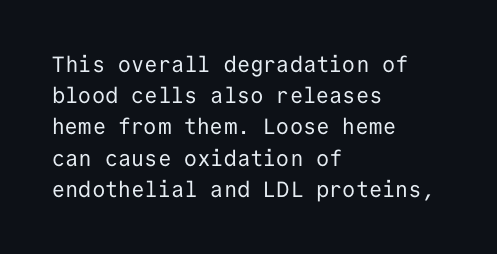
Every row of glyphs begins at an identical x-position on the left. The typesetting does not lean heavy: it is not bold. One glance says typical: line gaps are just what's usual. Underlining? Definitely not there.
